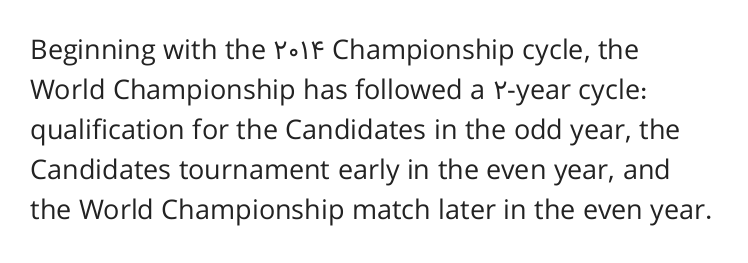
The image shows 27 px text type, upright; set left-aligned, normal line spacing (1.48x), normal letter spacing, not underlined.
